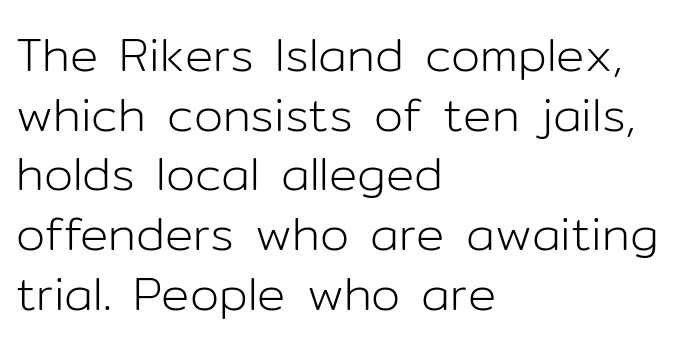
A typesetter would call this leading conventional body-copy spacing. In CSS terms this would be text-align: left. Only glyphs here, with clear space below each row. The tracking reads as untouched default to a designer's eye. The face used here is proportionally spaced, like ordinary book or web type.
